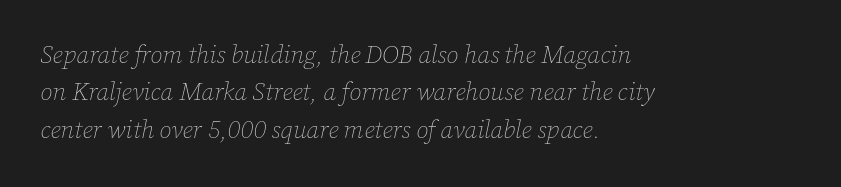
Posture: slanted. Underline: absent. This block has exactly the height ordinary leading produces. How are the letters spaced? Ordinarily, with no added tracking. The ragged edge is on the right, which tells us the setting is flush left. Counters stay open thanks to moderate or lighter strokes.
